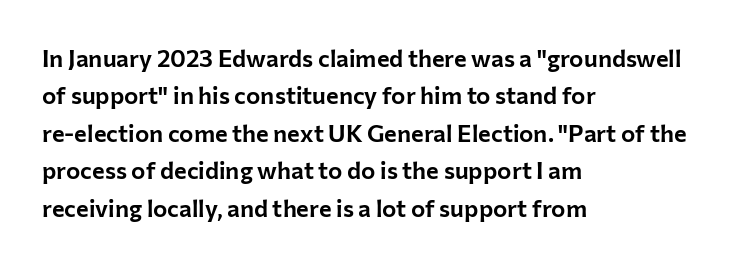
Q: Is the text italic (slanted)? A: No, it is upright.
Q: Is the text underlined? A: No.
Q: How is the paragraph aligned? A: Left-aligned.
Q: Is the spacing between letters normal or unusually wide? A: Normal.
Q: Is the spacing between lines tight, normal or loose? A: Normal.
